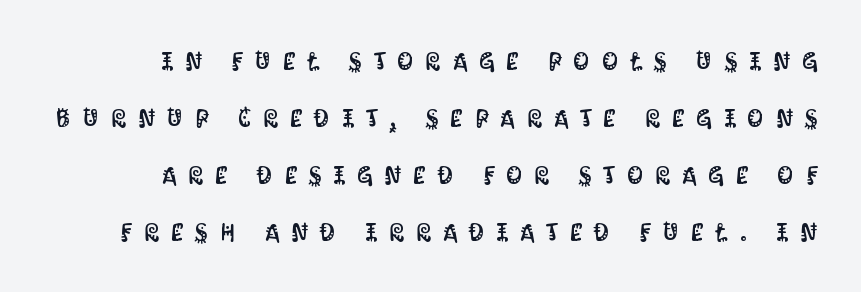
The image shows 25 px text type, upright; set right-aligned, loose line spacing (2.28x), unusually wide letter spacing (+0.48 em), not underlined.
